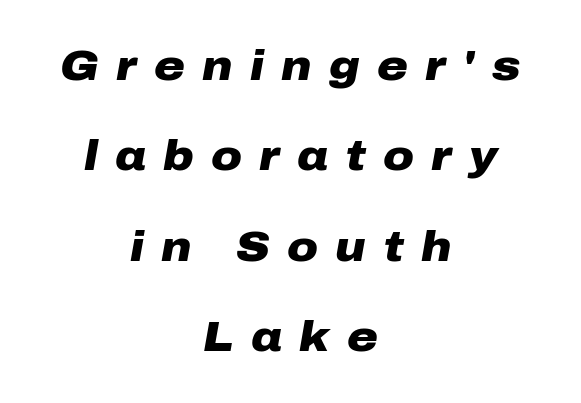
{"italic": "yes", "lean": "right", "slant_degrees": 10, "bold": "yes", "weight": "heavy", "width": "wide", "stroke_contrast": "low", "x_height": "medium", "monospaced": "no", "underline": "no", "align": "center", "line_spacing": "loose", "line_spacing_ratio": 2.15, "letter_spacing": "wide", "letter_spacing_em": 0.41, "glyph_px": 42}
